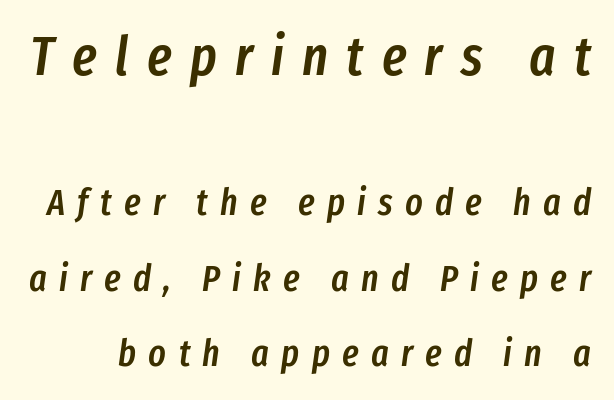
Each letter keeps its own natural width here, so spacing adapts to shape. Scale decreases going downward across the two blocks. There is plenty of visible air inserted between adjacent glyphs. Designer's note — italics engaged.
